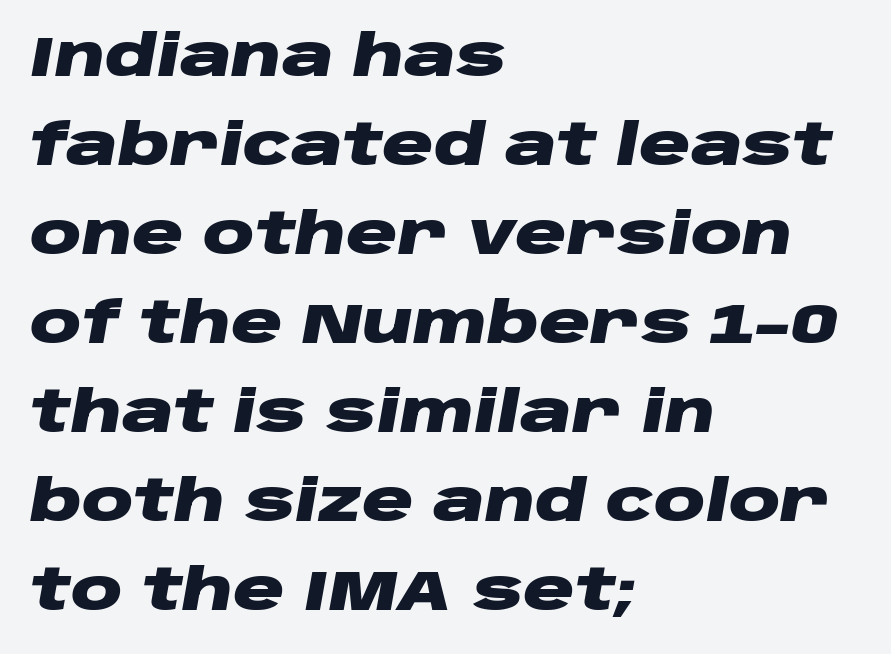
The image shows 57 px heavy, wide type, italic (leaning right); set left-aligned, normal line spacing (1.56x), normal letter spacing, not underlined; low stroke contrast and a large x-height.
